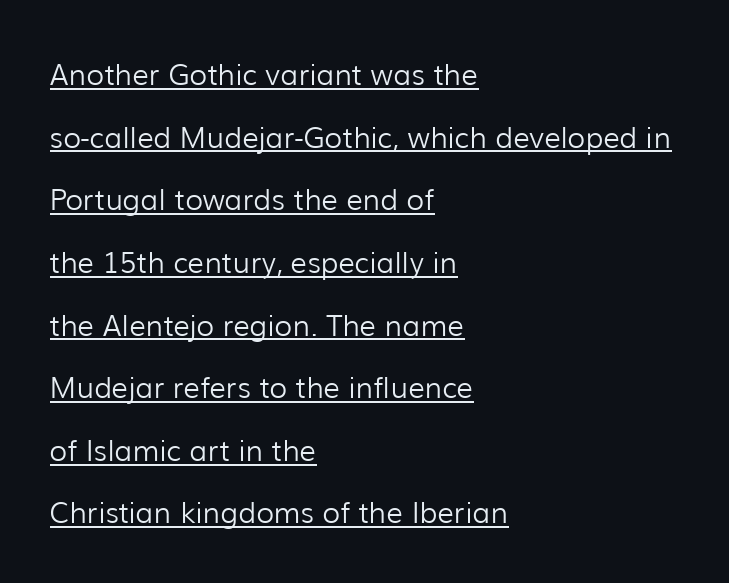
{"serif": "no", "italic": "no", "bold": "no", "weight": "light", "width": "normal", "stroke_contrast": "low", "x_height": "medium", "monospaced": "no", "underline": "yes", "align": "left", "line_spacing": "loose", "line_spacing_ratio": 2.16, "letter_spacing": "normal", "letter_spacing_em": 0.0, "glyph_px": 29}
